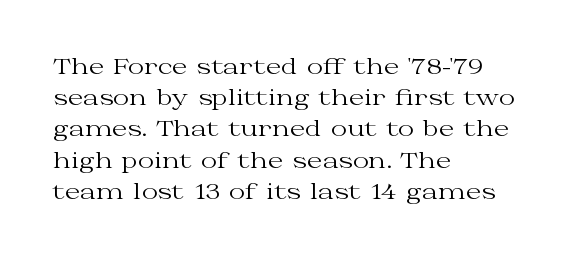
{"italic": "no", "bold": "no", "underline": "no", "align": "left", "line_spacing": "normal", "line_spacing_ratio": 1.42, "letter_spacing": "normal", "letter_spacing_em": 0.0, "glyph_px": 22}
